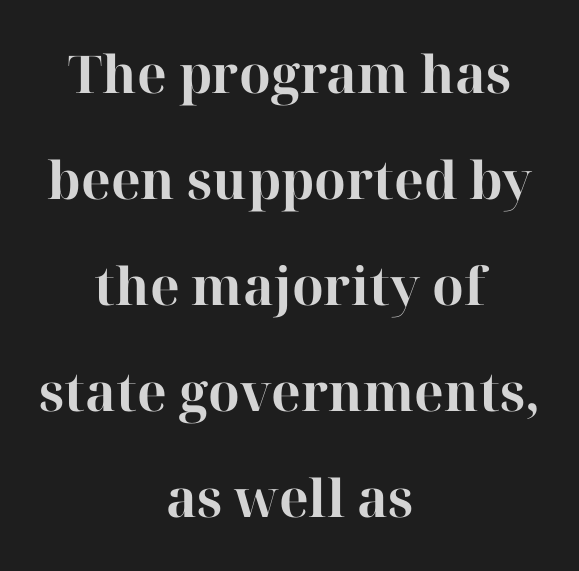
Q: Is the text bold? A: Yes.
Q: Is the text italic (slanted)? A: No, it is upright.
Q: Is the typeface a serif or a sans-serif typeface? A: Serif.
Q: Is the text underlined? A: No.
Q: How is the paragraph aligned? A: Centered.
Q: Is the spacing between letters normal or unusually wide? A: Normal.
Q: Is the spacing between lines tight, normal or loose? A: Loose.
Q: Width (condensed, normal, or wide)? A: Normal.
Q: Stroke contrast? A: High.
Q: x-height? A: Medium.
Q: Monospaced? A: No.
